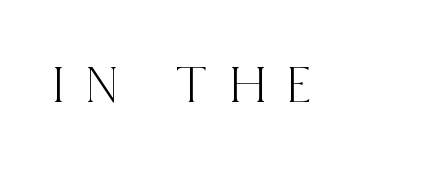
The image shows 53 px condensed serif type, upright; set unusually wide letter spacing (+0.42 em), not underlined; a large x-height.
